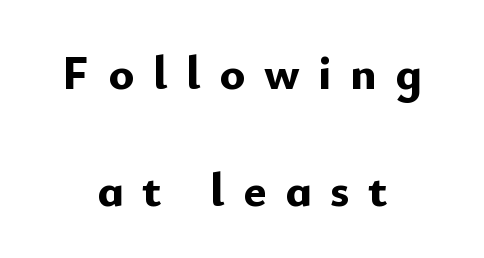
The image shows 48 px bold sans-serif type, upright; set centered, loose line spacing (2.43x), unusually wide letter spacing (+0.39 em), not underlined; low stroke contrast and a small x-height.
